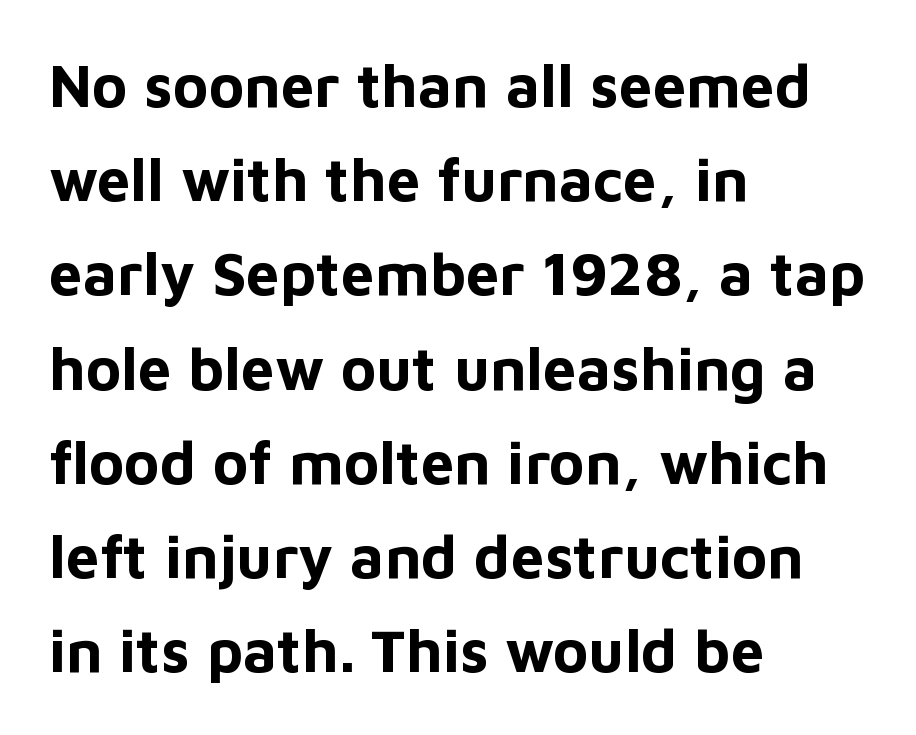
{"serif": "no", "italic": "no", "bold": "yes", "weight": "bold", "width": "normal", "stroke_contrast": "low", "x_height": "medium", "monospaced": "no", "underline": "no", "align": "left", "line_spacing": "normal", "line_spacing_ratio": 1.57, "letter_spacing": "normal", "letter_spacing_em": 0.0, "glyph_px": 60}
